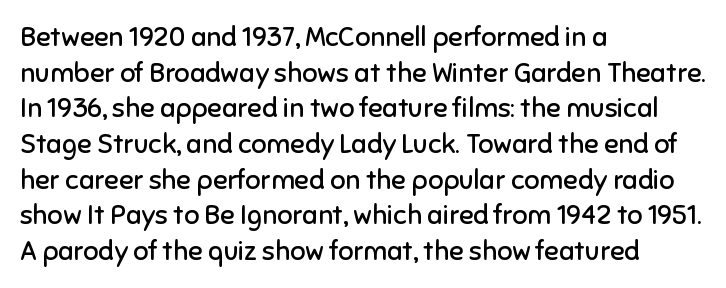
The image shows 27 px text type, upright; set left-aligned, normal line spacing (1.32x), normal letter spacing, not underlined.
